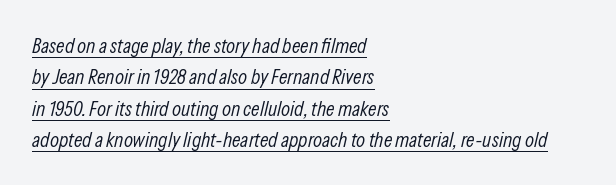
The image shows 21 px text type, italic (leaning right); set left-aligned, normal line spacing (1.49x), normal letter spacing, underlined.
